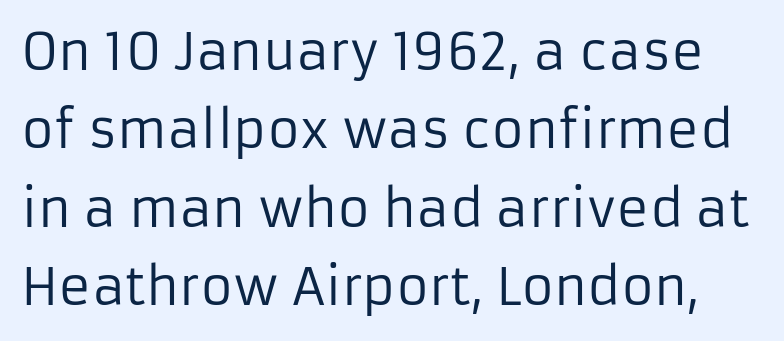
Q: Is the text bold? A: No.
Q: Is the text italic (slanted)? A: No, it is upright.
Q: Is the typeface a serif or a sans-serif typeface? A: Sans-serif.
Q: Is the text underlined? A: No.
Q: Is the spacing between letters normal or unusually wide? A: Normal.
Q: Is the spacing between lines tight, normal or loose? A: Normal.
Q: Width (condensed, normal, or wide)? A: Normal.
Q: Stroke contrast? A: Low.
Q: x-height? A: Medium.
Q: Monospaced? A: No.
